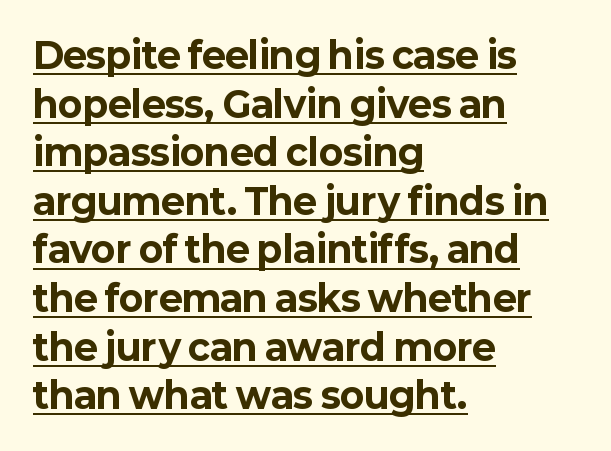
Q: Is the text bold? A: Yes.
Q: Is the text italic (slanted)? A: No, it is upright.
Q: Is the typeface a serif or a sans-serif typeface? A: Sans-serif.
Q: Is the text underlined? A: Yes.
Q: How is the paragraph aligned? A: Left-aligned.
Q: Is the spacing between letters normal or unusually wide? A: Normal.
Q: Is the spacing between lines tight, normal or loose? A: Normal.
Q: Width (condensed, normal, or wide)? A: Normal.
Q: Stroke contrast? A: Low.
Q: x-height? A: Medium.
Q: Monospaced? A: No.
